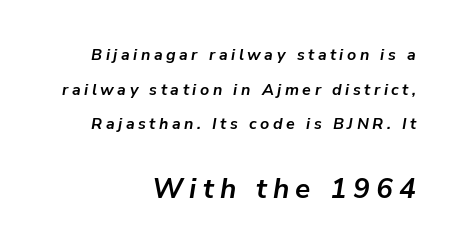
The composition opens small and finishes big. Just letters on the line, the space beneath them empty. Typeset ragged left — the right edge is the straight one. Does extra space separate the letters? Yes, quite a lot of it.
